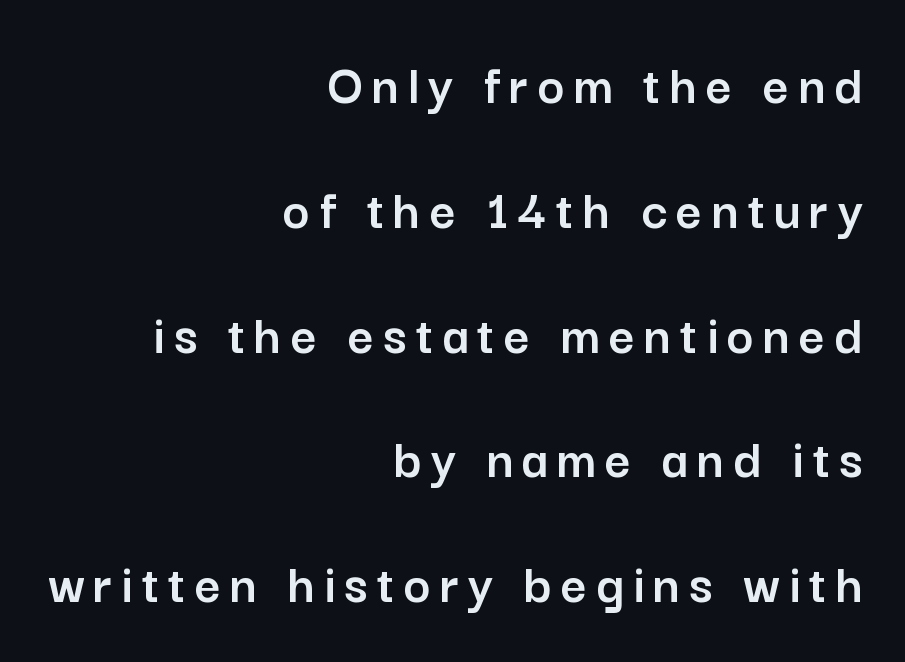
{"serif": "no", "italic": "no", "width": "normal", "stroke_contrast": "low", "x_height": "medium", "monospaced": "no", "underline": "no", "align": "right", "line_spacing": "loose", "line_spacing_ratio": 2.19, "glyph_px": 57}
